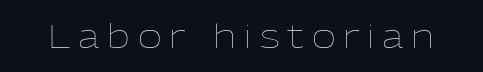
Upright lettering throughout. Any mark beneath the type? The region is blank. Tracking here is generous; glyphs stand well apart from one another. The typeface has the unassuming heft of standard copy or less. Note the varied advance widths — an 'i' is clearly narrower than an 'm'.
